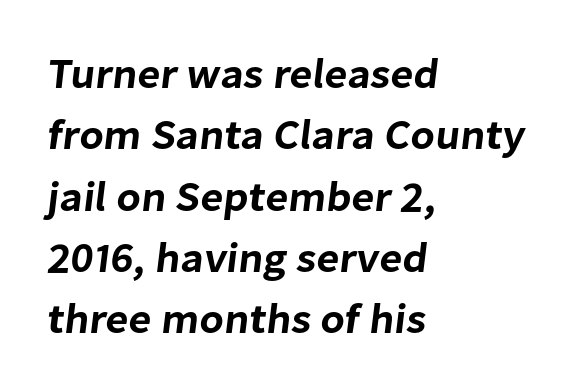
{"serif": "no", "width": "normal", "stroke_contrast": "low", "x_height": "medium", "monospaced": "no", "underline": "no", "align": "left", "line_spacing": "normal", "line_spacing_ratio": 1.46, "letter_spacing": "normal", "letter_spacing_em": 0.0, "glyph_px": 42}
